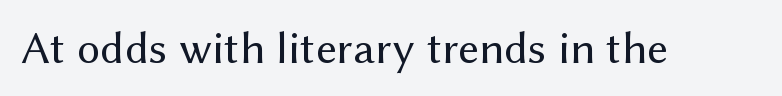
The image shows 46 px regular-weight sans-serif type, upright; set normal letter spacing, not underlined; medium stroke contrast and a medium x-height.
